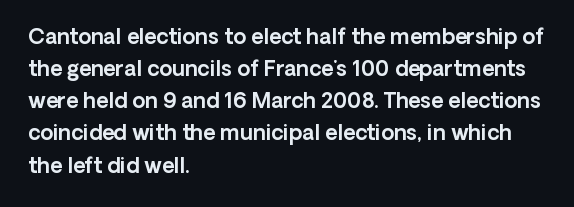
Layout note: lines flush left. The string is rendered with underlining switched off. The line texture is even and compact thanks to regular tracking. A roman cut, with each character standing at attention. The space between consecutive lines is moderate.
